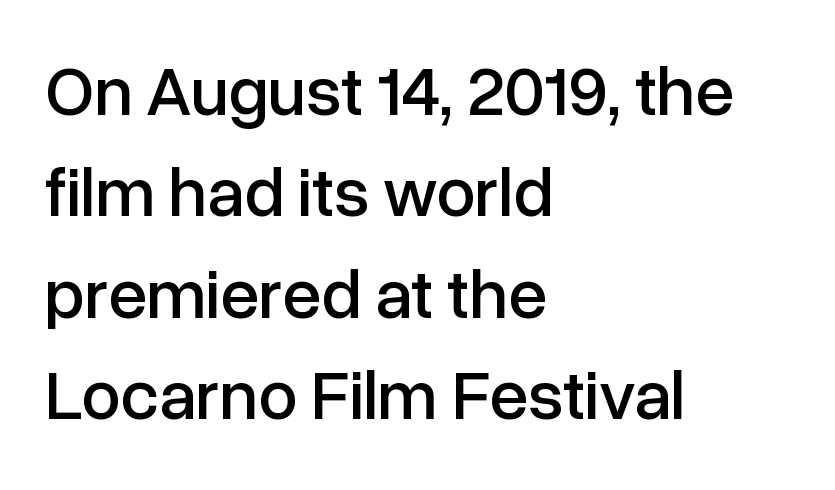
{"serif": "no", "italic": "no", "width": "normal", "stroke_contrast": "low", "x_height": "medium", "monospaced": "no", "underline": "no", "align": "left", "line_spacing": "normal", "line_spacing_ratio": 1.45, "letter_spacing": "normal", "letter_spacing_em": 0.0, "glyph_px": 70}
